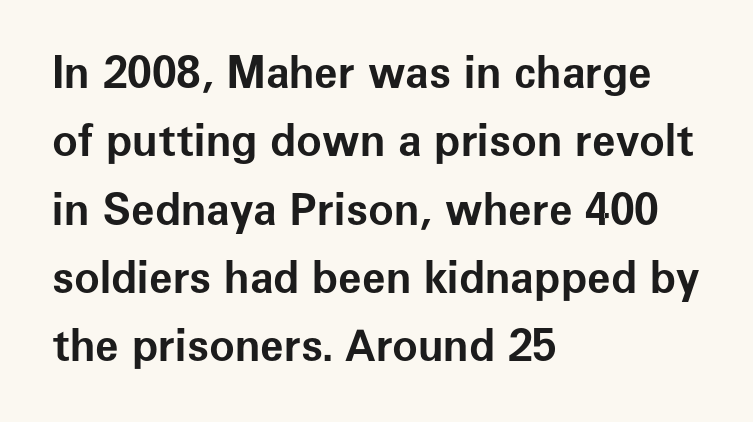
The image shows 43 px bold sans-serif type, upright; set left-aligned, normal line spacing (1.59x), normal letter spacing, not underlined; low stroke contrast and a medium x-height.
